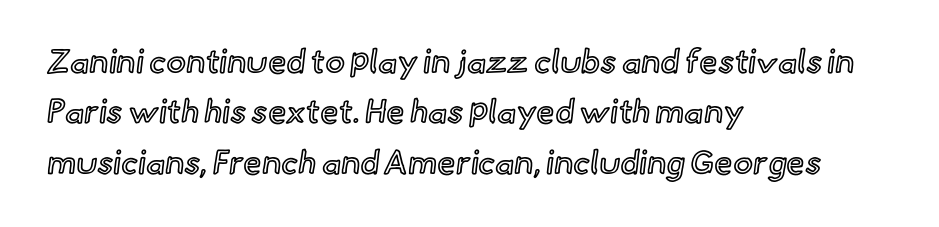
Character widths vary here, with narrow letters taking less room than wide ones. The rows are spaced the way most documents space them. Glyph-to-glyph distance matches everyday printed text. Compared with a centered layout, this one pins lines to the left instead.
